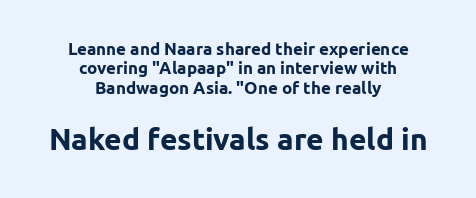
Q: Is the text bold? A: Yes.
Q: Is the text italic (slanted)? A: No, it is upright.
Q: Is the typeface a serif or a sans-serif typeface? A: Sans-serif.
Q: Is the text underlined? A: No.
Q: How is the paragraph aligned? A: Centered.
Q: Is the spacing between letters normal or unusually wide? A: Normal.
Q: Is the spacing between lines tight, normal or loose? A: Tight.
Q: Which block of text is set in a larger size, the first (top) or the second (bottom)? A: The second (bottom) one.
Q: Width (condensed, normal, or wide)? A: Normal.
Q: Stroke contrast? A: Low.
Q: x-height? A: Medium.
Q: Monospaced? A: No.
